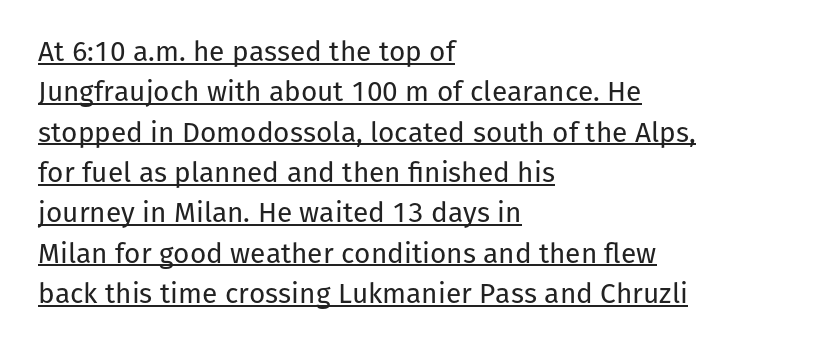
{"serif": "no", "italic": "no", "bold": "no", "weight": "regular", "width": "normal", "stroke_contrast": "low", "x_height": "medium", "monospaced": "no", "underline": "yes", "align": "left", "line_spacing": "normal", "line_spacing_ratio": 1.44, "letter_spacing": "normal", "letter_spacing_em": 0.0, "glyph_px": 28}
